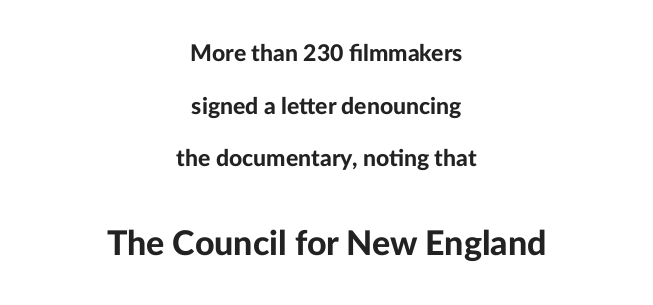
The image shows 34 px bold sans-serif type, upright; set centered, loose line spacing (2.29x), normal letter spacing, not underlined; the second (bottom) block is 1.48x larger; low stroke contrast and a medium x-height.
